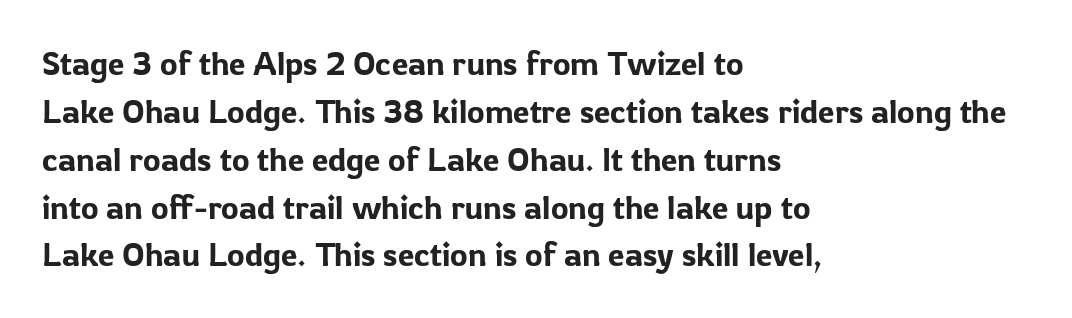
You could not count columns in this text — the font is proportionally spaced. The vertical gap from one line to the next is medium. Italic? Not at all — the glyphs are vertical. Serif or sans? Sans — the stroke terminals are bare. Underline: absent.
